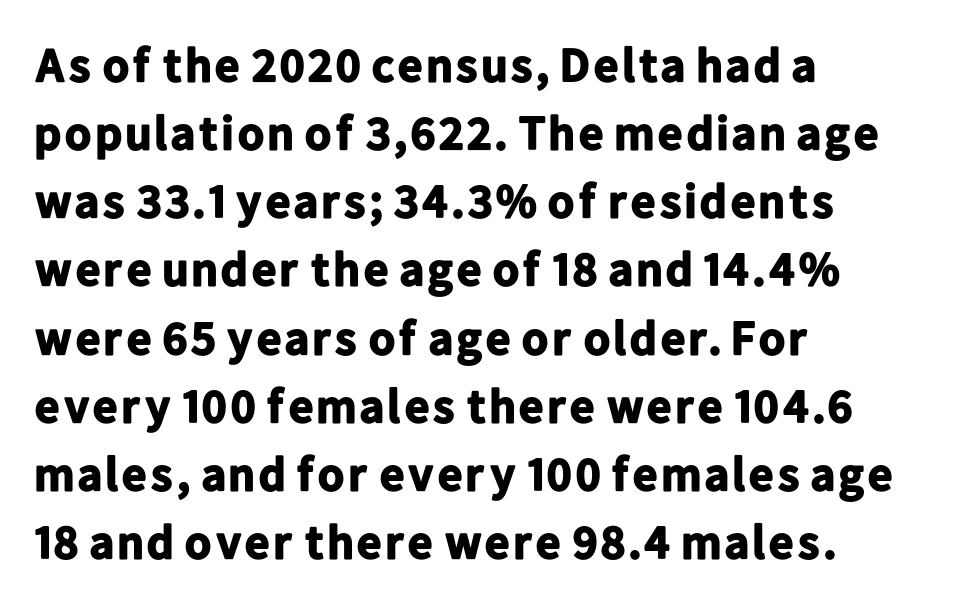
Proportional: the letters do not fall into vertical columns. No extra tracking has been applied to these lines. I'd call this a sans setting — the letters go barefoot. These lines stack with their left ends in a neat column. The vertical gap from one line to the next is medium.
